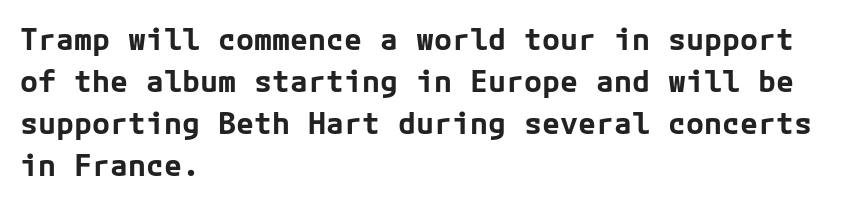
Line starts are locked; line ends wander. Stroke terminals: plain, sans-serif. The foot of each line stays bare and open. Rendered with straight, roman letterforms. The passage shown has conventional tracking throughout.
